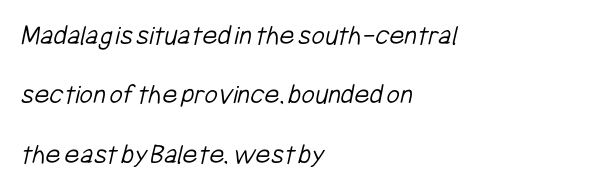
{"serif": "no", "bold": "no", "weight": "light", "width": "condensed", "stroke_contrast": "low", "x_height": "medium", "monospaced": "no", "underline": "no", "align": "left", "line_spacing": "loose", "line_spacing_ratio": 2.05, "letter_spacing": "normal", "letter_spacing_em": 0.0, "glyph_px": 29}
